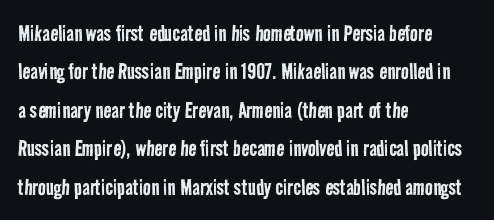
{"bold": "no", "underline": "no", "align": "left", "line_spacing": "normal", "line_spacing_ratio": 1.48, "letter_spacing": "normal", "letter_spacing_em": 0.0, "glyph_px": 26}
